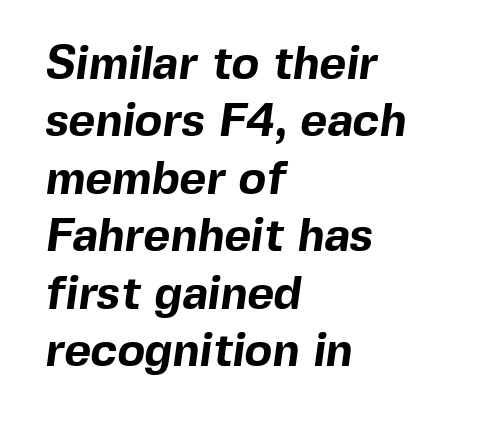
Q: Is the text bold? A: Yes.
Q: Is the typeface a serif or a sans-serif typeface? A: Sans-serif.
Q: Is the text underlined? A: No.
Q: How is the paragraph aligned? A: Left-aligned.
Q: Is the spacing between letters normal or unusually wide? A: Normal.
Q: Is the spacing between lines tight, normal or loose? A: Normal.
Q: Width (condensed, normal, or wide)? A: Normal.
Q: x-height? A: Medium.
Q: Monospaced? A: No.
